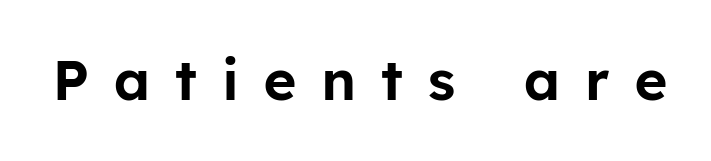
The image shows 56 px sans-serif type, upright; set unusually wide letter spacing (+0.46 em), not underlined; low stroke contrast and a medium x-height.
